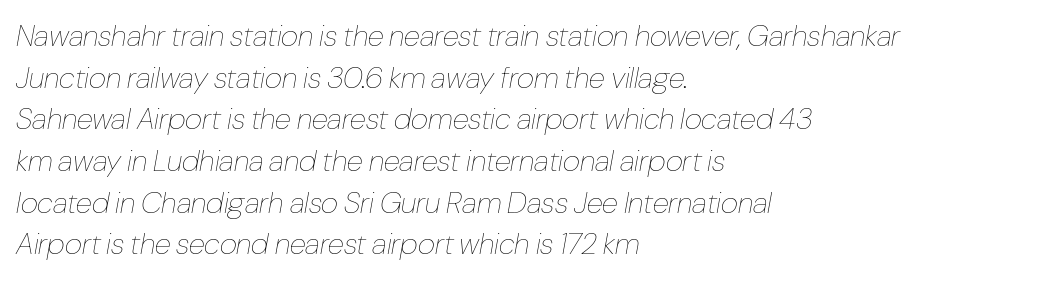
A typesetter would call this leading conventional body-copy spacing. Is this a fixed-width face? No — the glyphs have proportional, varying widths. The setting favours the left margin, as ordinary paragraphs usually do. Default kerning and tracking; the words read as compact shapes. The baseline area is clear. The letterforms sit at book weight or below.
